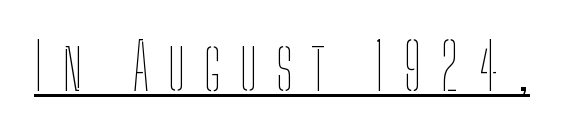
Q: Is the text bold? A: No.
Q: Is the text italic (slanted)? A: No, it is upright.
Q: Is the text underlined? A: Yes.
Q: Is the spacing between letters normal or unusually wide? A: Unusually wide.
Q: Width (condensed, normal, or wide)? A: Condensed.
Q: Stroke contrast? A: Low.
Q: x-height? A: Medium.
Q: Monospaced? A: No.
